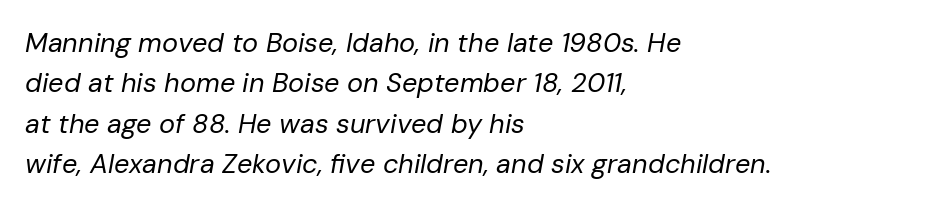
The leading is moderate, giving the passage an even texture. Underline: absent. The letters are slanted; this is an italic face. Heft: none added — not bold. Each line starts at the same left margin while the right side varies. Short note: letters normally spaced.
